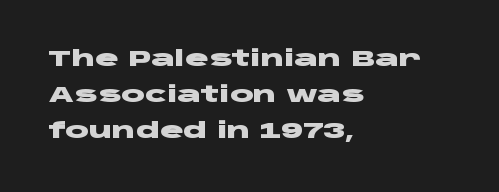
The image shows 22 px bold type, upright; set left-aligned, normal line spacing (1.63x), normal letter spacing, not underlined.
